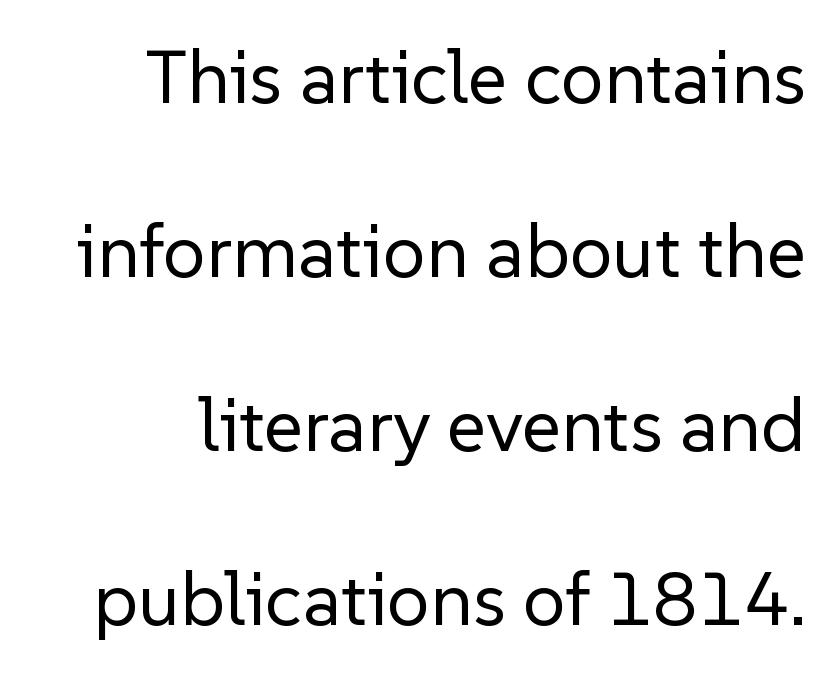
The area under the type is left untouched. Honestly, the letter spacing is just normal — you wouldn't notice it. This sample trades compactness for vertical openness between lines. Where is the straight margin? On the right.
